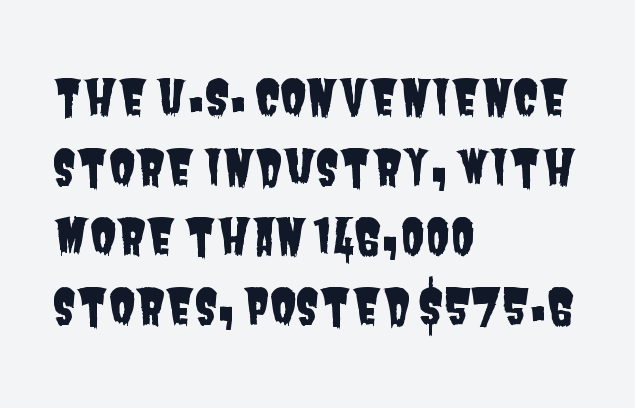
{"serif": "no", "width": "condensed", "stroke_contrast": "low", "x_height": "large", "monospaced": "no", "underline": "no", "align": "left", "line_spacing": "normal", "line_spacing_ratio": 1.45, "letter_spacing": "normal", "letter_spacing_em": 0.0, "glyph_px": 48}
